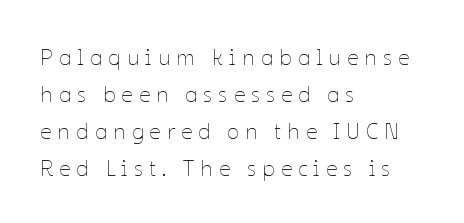
The image shows 22 px text type, upright; set left-aligned, normal line spacing (1.68x), unusually wide letter spacing (+0.28 em), not underlined.
